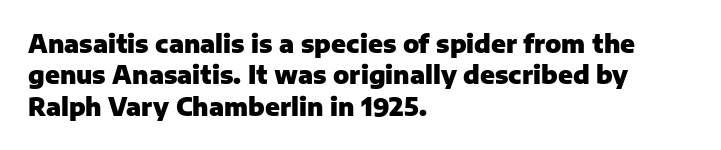
The image shows 24 px bold type, upright; set left-aligned, normal line spacing (1.31x), normal letter spacing, not underlined.
